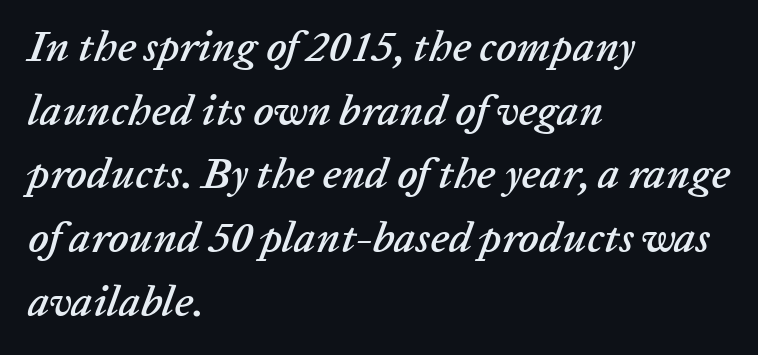
The image shows 43 px text type, italic (leaning right); set left-aligned, normal line spacing (1.48x), normal letter spacing, not underlined; low stroke contrast and a medium x-height.
